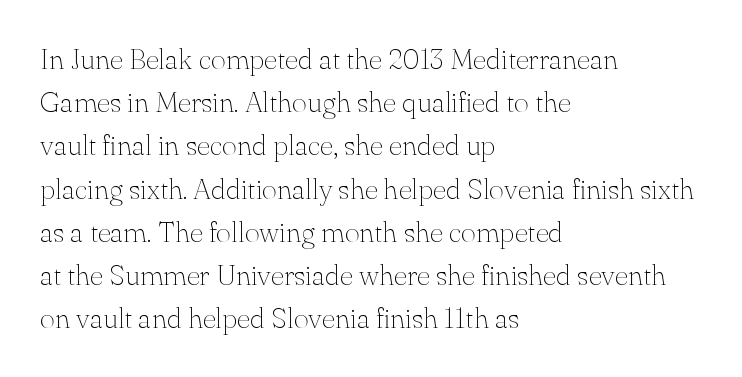
Q: Is the text bold? A: No.
Q: Is the text italic (slanted)? A: No, it is upright.
Q: Is the typeface a serif or a sans-serif typeface? A: Serif.
Q: Is the text underlined? A: No.
Q: How is the paragraph aligned? A: Left-aligned.
Q: Is the spacing between letters normal or unusually wide? A: Normal.
Q: Is the spacing between lines tight, normal or loose? A: Normal.
Q: Width (condensed, normal, or wide)? A: Normal.
Q: Stroke contrast? A: Medium.
Q: x-height? A: Small.
Q: Monospaced? A: No.
